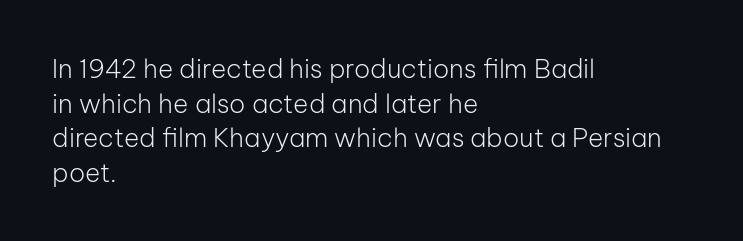
Q: Is the text bold? A: No.
Q: Is the text italic (slanted)? A: No, it is upright.
Q: Is the text underlined? A: No.
Q: How is the paragraph aligned? A: Left-aligned.
Q: Is the spacing between letters normal or unusually wide? A: Normal.
Q: Is the spacing between lines tight, normal or loose? A: Normal.
